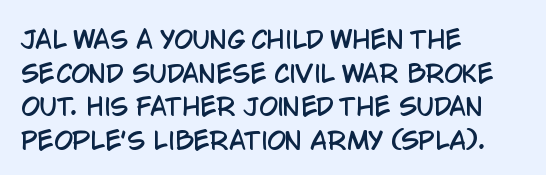
The image shows 24 px text type, upright; set left-aligned, normal line spacing (1.4x), normal letter spacing, not underlined.
